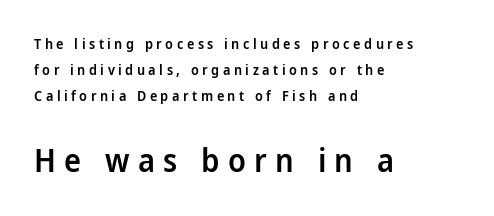
{"serif": "no", "italic": "no", "bold": "semi", "weight": "semibold", "width": "normal", "stroke_contrast": "low", "x_height": "medium", "monospaced": "no", "underline": "no", "align": "left", "line_spacing_ratio": 1.84, "letter_spacing": "wide", "letter_spacing_em": 0.25, "larger_block": "second", "size_ratio": 2.29, "glyph_px": 32}
